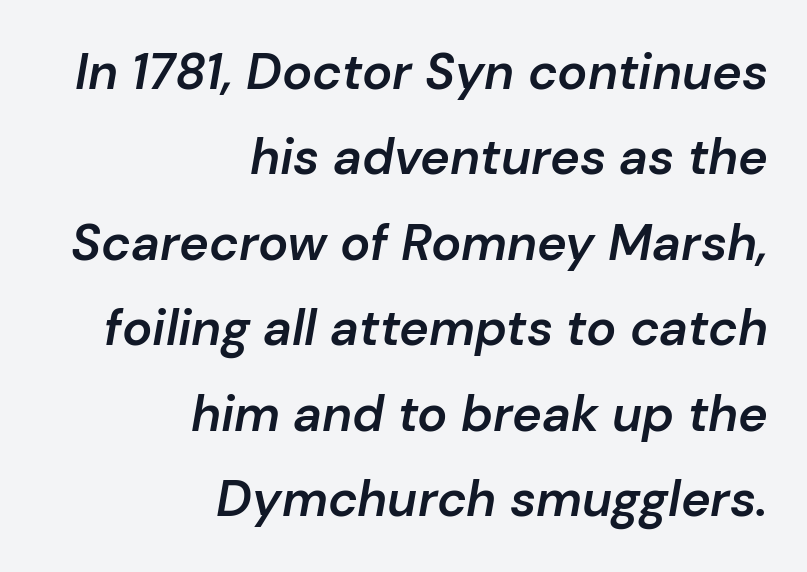
Q: Is the text bold? A: Semi-bold.
Q: Is the text italic (slanted)? A: Yes, it leans right by about 10 degrees.
Q: Is the text underlined? A: No.
Q: How is the paragraph aligned? A: Right-aligned.
Q: Is the spacing between letters normal or unusually wide? A: Normal.
Q: Width (condensed, normal, or wide)? A: Normal.
Q: Stroke contrast? A: Low.
Q: x-height? A: Medium.
Q: Monospaced? A: No.
